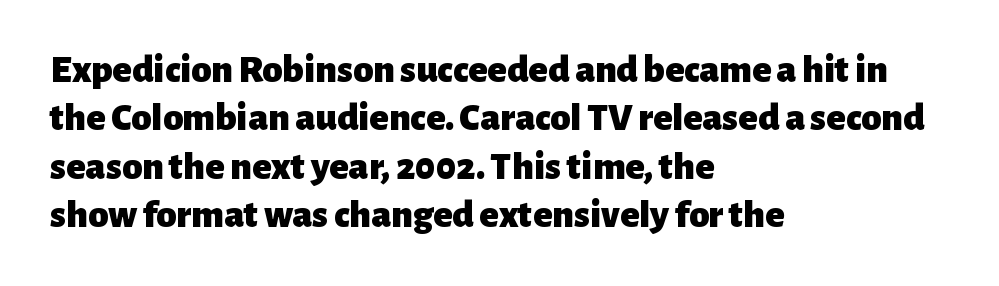
The image shows 40 px heavy sans-serif type, upright; set left-aligned, line spacing 1.21x, normal letter spacing, not underlined; low stroke contrast and a medium x-height.
